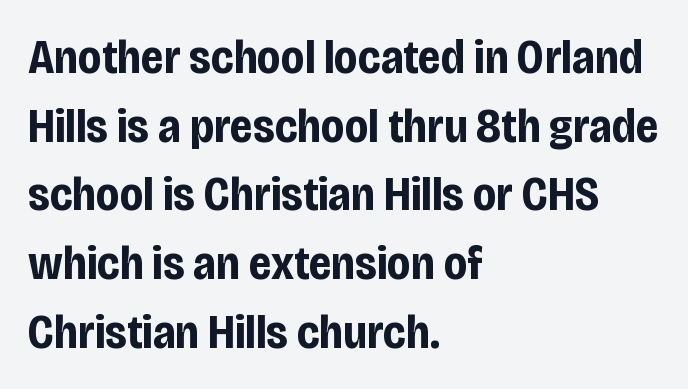
Nope, not italic — everything's standing straight. These lines are set flush left with a ragged right edge. Just letters on the line, the space beneath them empty. The face used here is a sans, in the tradition of grotesques and geometrics. No extra tracking has been applied to these lines.
